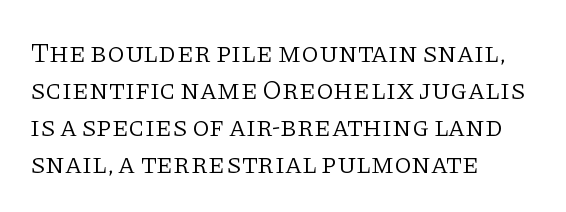
{"serif": "yes", "italic": "no", "bold": "no", "weight": "light", "width": "normal", "stroke_contrast": "low", "x_height": "large", "monospaced": "no", "underline": "no", "align": "left", "line_spacing": "normal", "line_spacing_ratio": 1.32, "letter_spacing": "normal", "letter_spacing_em": 0.0, "glyph_px": 28}
